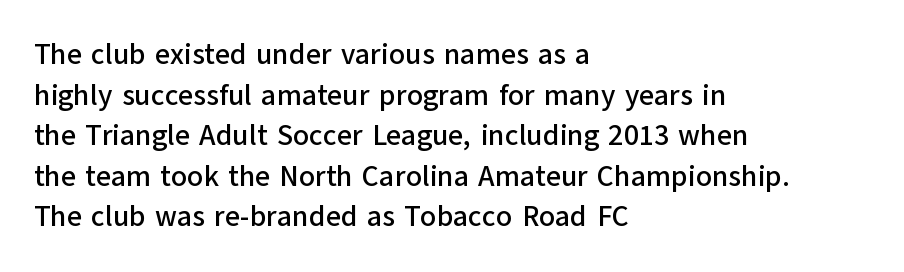
{"serif": "no", "italic": "no", "width": "normal", "stroke_contrast": "low", "x_height": "medium", "monospaced": "no", "underline": "no", "align": "left", "line_spacing": "normal", "line_spacing_ratio": 1.4, "letter_spacing": "normal", "letter_spacing_em": 0.0, "glyph_px": 29}
